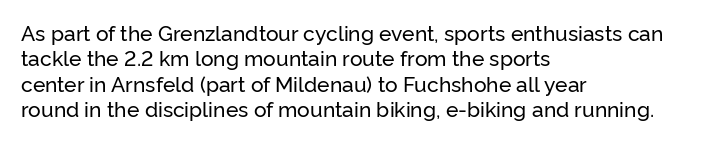
The image shows 21 px text type, upright; set left-aligned, line spacing 1.21x, normal letter spacing, not underlined.
